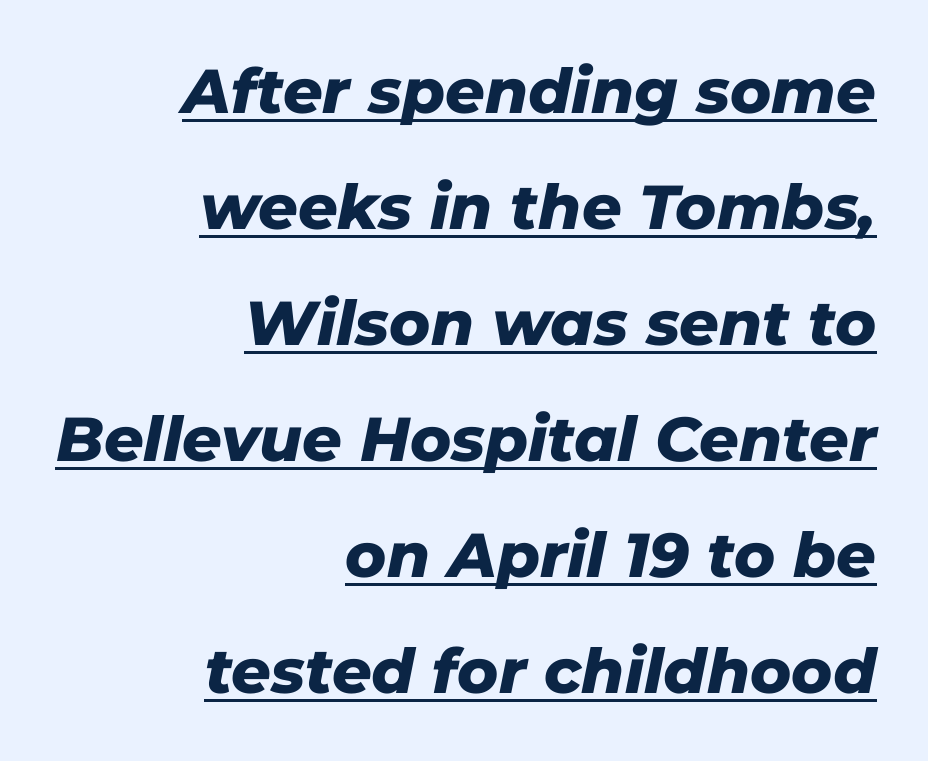
Q: Is the text bold? A: Yes.
Q: Is the text italic (slanted)? A: Yes, it leans right by about 11 degrees.
Q: Is the text underlined? A: Yes.
Q: How is the paragraph aligned? A: Right-aligned.
Q: Is the spacing between letters normal or unusually wide? A: Normal.
Q: Width (condensed, normal, or wide)? A: Normal.
Q: Stroke contrast? A: Low.
Q: x-height? A: Medium.
Q: Monospaced? A: No.
